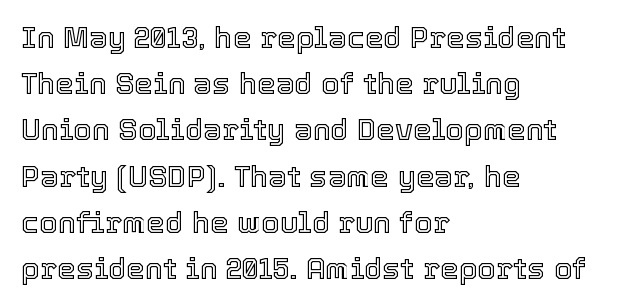
Spacing verdict: proportional, widths tailored to each character. Each new line begins a customary step beneath the previous one. Upright lettering throughout. A student would call this left alignment; a typographer would say flush left, rag right. Rule under the text: the space is simply empty. Letter spacing: default.
